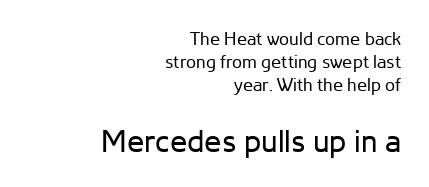
Compared with a flush-left layout, this one pins lines to the opposite, right side. These lines were composed using upright roman letters. Larger block? The one below; the one above is distinctly smaller. Does the type have serifs? No, each stem ends abruptly.
